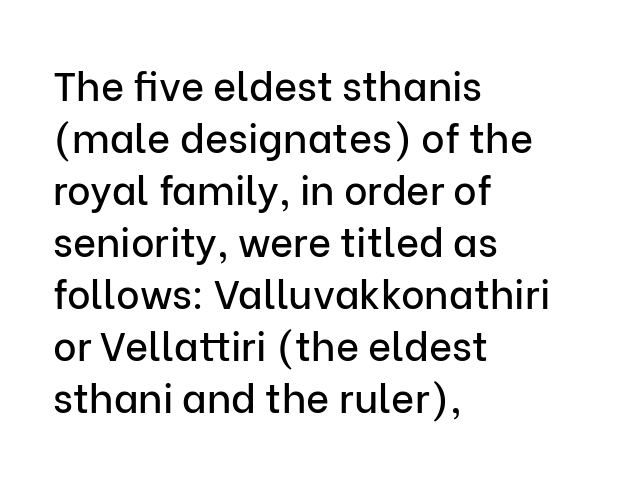
The image shows 40 px sans-serif type, upright; set left-aligned, normal line spacing (1.3x), normal letter spacing, not underlined; low stroke contrast and a medium x-height.
